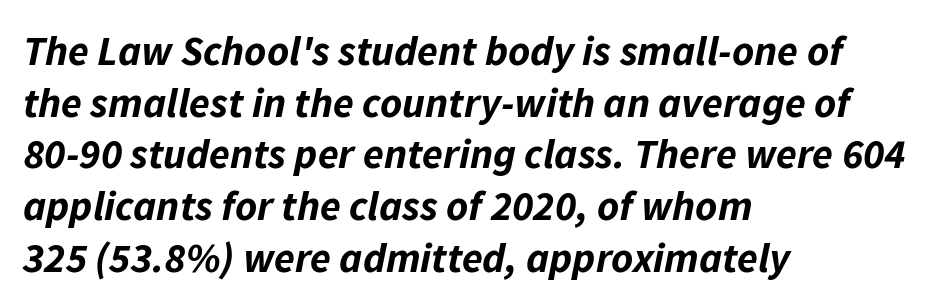
The image shows 42 px bold type, italic (leaning right); set left-aligned, line spacing 1.23x, normal letter spacing, not underlined; low stroke contrast and a medium x-height.
